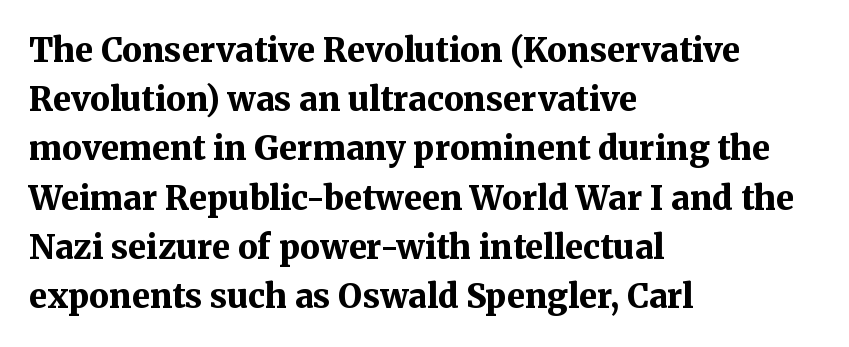
Q: Is the text bold? A: Yes.
Q: Is the text italic (slanted)? A: No, it is upright.
Q: Is the typeface a serif or a sans-serif typeface? A: Serif.
Q: Is the text underlined? A: No.
Q: How is the paragraph aligned? A: Left-aligned.
Q: Is the spacing between letters normal or unusually wide? A: Normal.
Q: Is the spacing between lines tight, normal or loose? A: Normal.
Q: Width (condensed, normal, or wide)? A: Normal.
Q: Stroke contrast? A: Medium.
Q: x-height? A: Medium.
Q: Monospaced? A: No.
